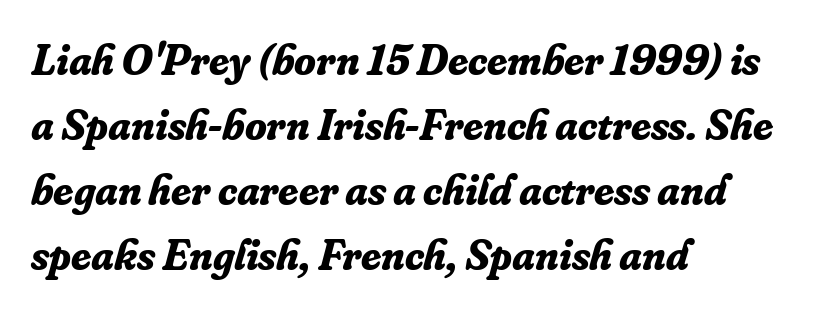
Plenty of ink on the page — the face is bold. Rule under the text: the space is simply empty. Regarding leading, the lines here are spaced in the standard way. Examine the stroke ends and you'll spot serifs. The typesetter chose a ragged-right arrangement here. This sample has the flowing, uneven cadence of proportional lettering.
